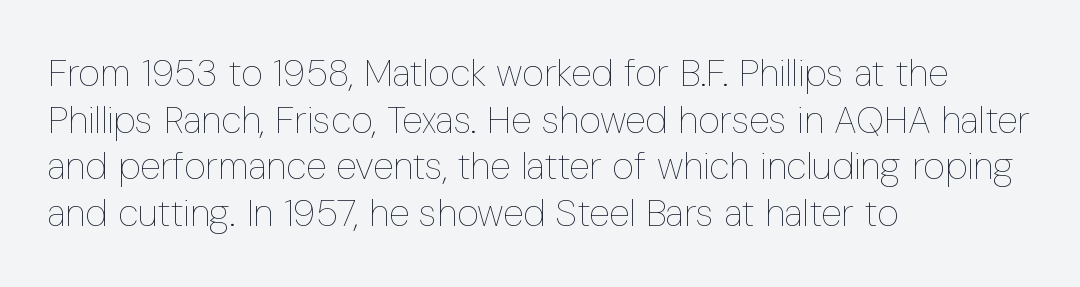
The image shows 38 px thin, condensed type, upright; set left-aligned, line spacing 1.23x, normal letter spacing, not underlined; low stroke contrast and a medium x-height.
